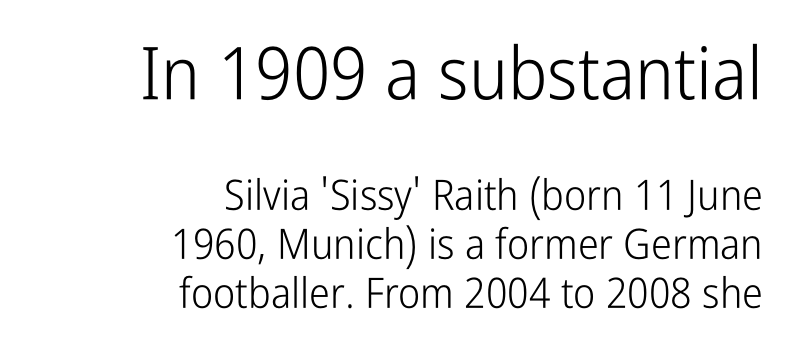
The image shows 73 px light, condensed sans-serif type, upright; set right-aligned, line spacing 1.16x, normal letter spacing, not underlined; the first (top) block is 1.74x larger; low stroke contrast and a medium x-height.
